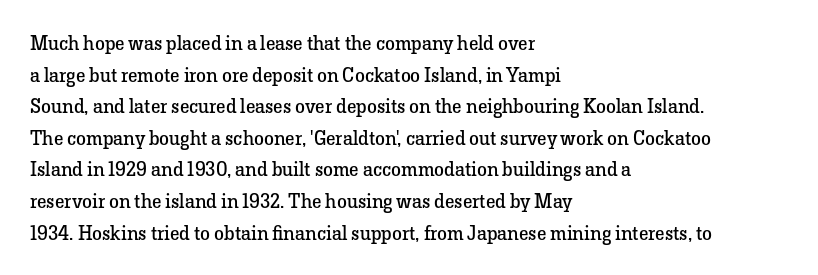
Teacher's note: observe the even left margin — that is flush-left alignment. The passage shown is not underscored anywhere. The rendering uses a moderate line-height, typical for paragraphs. Ascenders rise straight up at ninety degrees. Nobody touched the tracking dial on this one.
